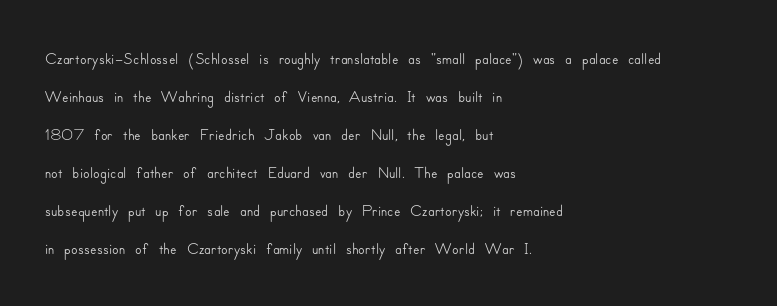
Q: Is the text italic (slanted)? A: No, it is upright.
Q: Is the text underlined? A: No.
Q: How is the paragraph aligned? A: Left-aligned.
Q: Is the spacing between letters normal or unusually wide? A: Normal.
Q: Is the spacing between lines tight, normal or loose? A: Normal.
